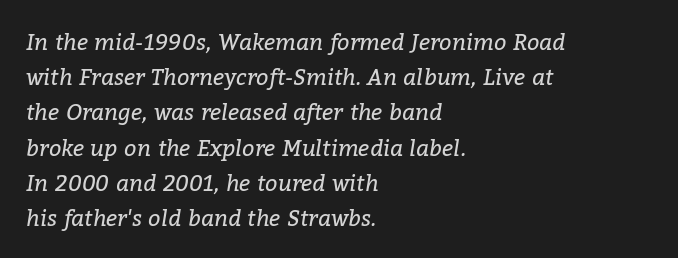
The gaps between neighbouring characters are ordinary and unremarkable. Posture: slanted. The rendering anchors every line to the left-hand side. The letters look calm and open, with moderate or lighter stems. Beneath every word, the page is bare.
